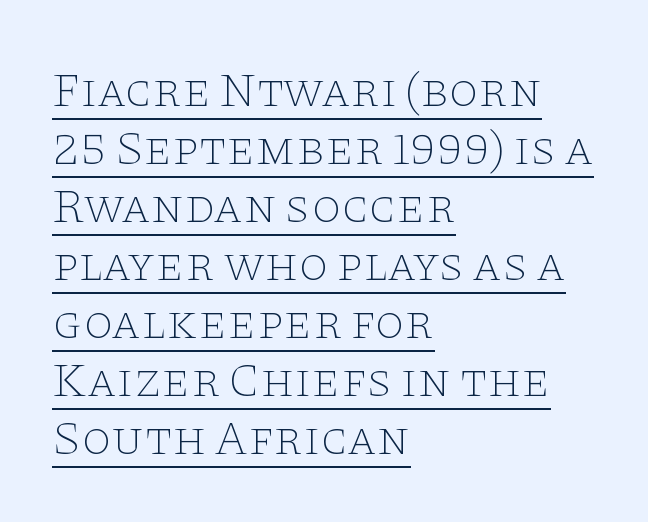
The image shows 48 px thin, wide serif type, upright; set left-aligned, line spacing 1.21x, normal letter spacing, underlined; low stroke contrast and a large x-height.
